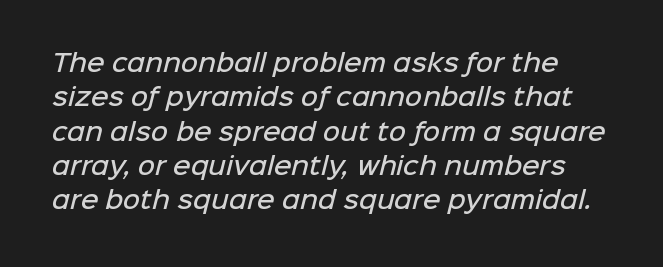
Q: Is the text bold? A: Semi-bold.
Q: Is the text underlined? A: No.
Q: Is the spacing between letters normal or unusually wide? A: Normal.
Q: Is the spacing between lines tight, normal or loose? A: Normal.
